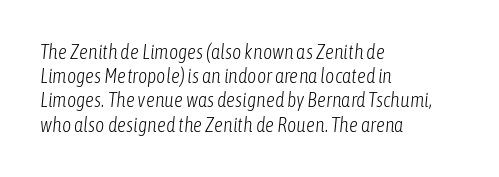
Where is the straight margin? On the left. Characters are canted at an angle relative to the baseline's perpendicular. Unbolded letterforms with no extra heft. The passage shown is not underscored anywhere. Standard letterfit; no display-style spreading of the glyphs.
